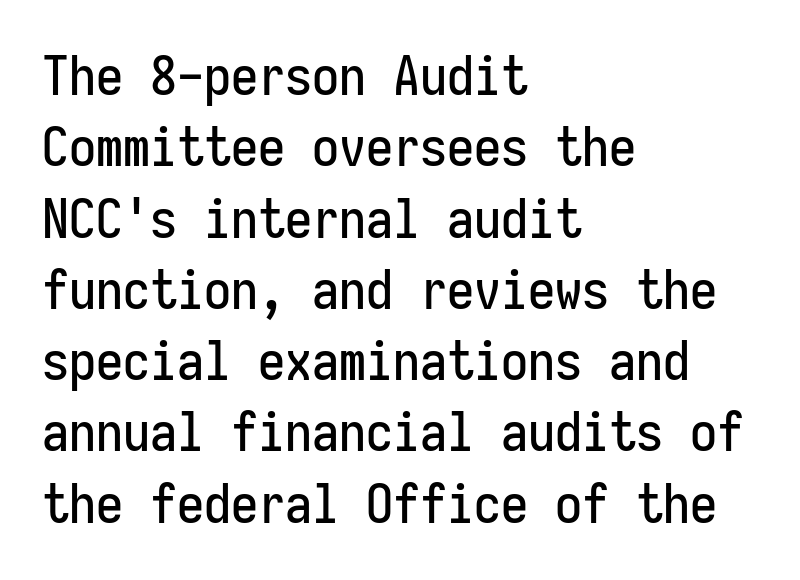
The font's upright variant was chosen for this text. Whoever set this chose a conventional vertical rhythm. Monospaced: the letters line up in strict vertical columns. Words appear dense and cohesive because spacing is normal. The face used here is a sans, in the tradition of grotesques and geometrics. Honestly, there is no underline to notice here at all.
